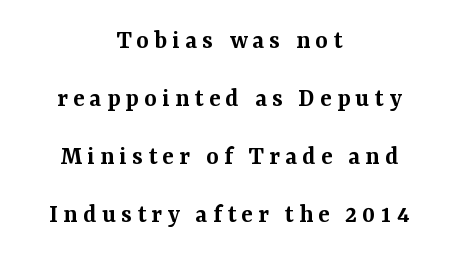
The image shows 27 px text type, upright; set centered, loose line spacing (2.15x), not underlined.
